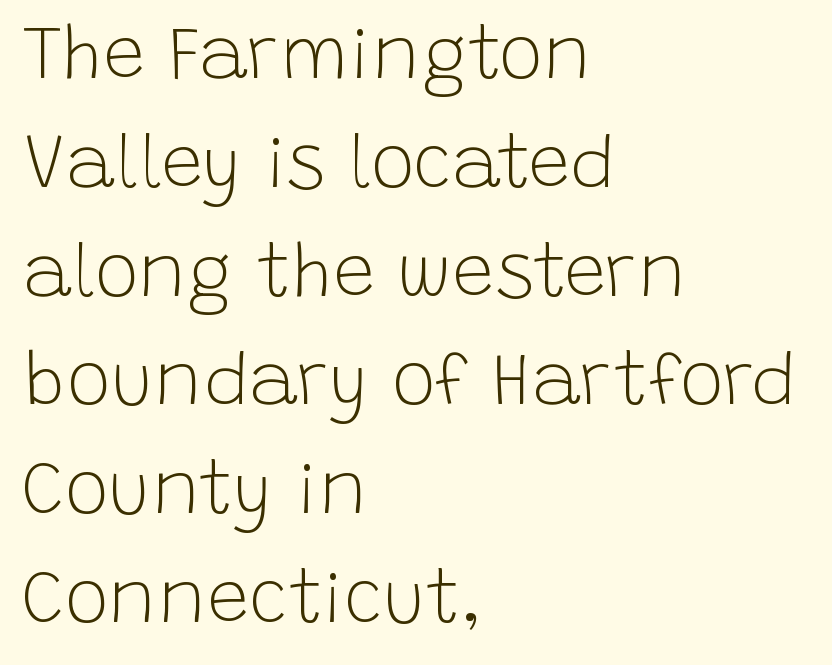
Q: Is the text bold? A: No.
Q: Is the text italic (slanted)? A: No, it is upright.
Q: Is the typeface a serif or a sans-serif typeface? A: Sans-serif.
Q: Is the text underlined? A: No.
Q: How is the paragraph aligned? A: Left-aligned.
Q: Is the spacing between letters normal or unusually wide? A: Normal.
Q: Is the spacing between lines tight, normal or loose? A: Normal.
Q: Width (condensed, normal, or wide)? A: Normal.
Q: Stroke contrast? A: Low.
Q: x-height? A: Large.
Q: Monospaced? A: No.
